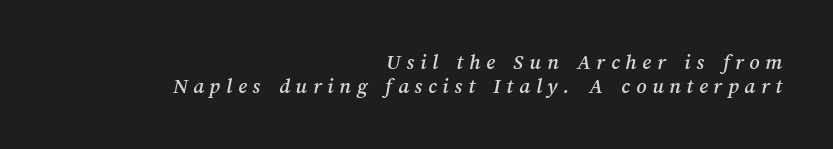
Q: Is the text underlined? A: No.
Q: How is the paragraph aligned? A: Right-aligned.
Q: Is the spacing between letters normal or unusually wide? A: Unusually wide.
Q: Is the spacing between lines tight, normal or loose? A: Tight.
